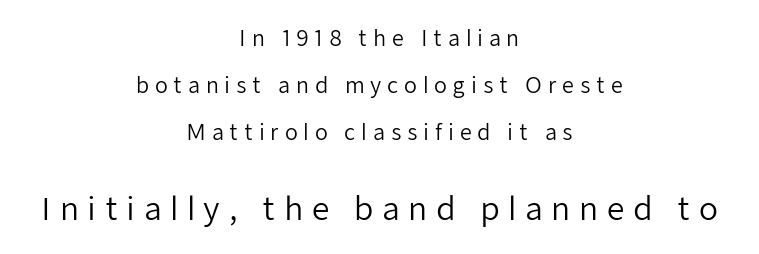
Q: Is the text bold? A: No.
Q: Is the text italic (slanted)? A: No, it is upright.
Q: Is the typeface a serif or a sans-serif typeface? A: Sans-serif.
Q: Is the text underlined? A: No.
Q: How is the paragraph aligned? A: Centered.
Q: Is the spacing between letters normal or unusually wide? A: Unusually wide.
Q: Is the spacing between lines tight, normal or loose? A: Loose.
Q: Which block of text is set in a larger size, the first (top) or the second (bottom)? A: The second (bottom) one.
Q: Width (condensed, normal, or wide)? A: Normal.
Q: Stroke contrast? A: Low.
Q: x-height? A: Medium.
Q: Monospaced? A: No.
